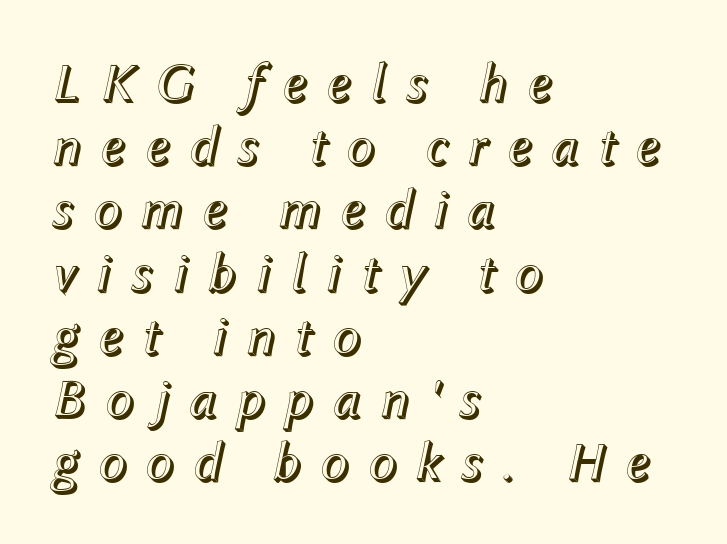
{"italic": "yes", "lean": "right", "slant_degrees": 12, "width": "normal", "x_height": "medium", "monospaced": "no", "underline": "no", "align": "left", "line_spacing": "tight", "line_spacing_ratio": 1.15, "letter_spacing": "wide", "letter_spacing_em": 0.32, "glyph_px": 55}
